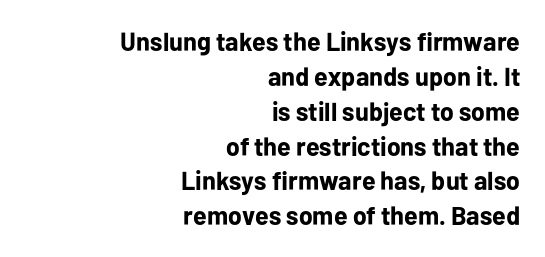
Right-aligned paragraph, ragged on the left. The glyphs have the mass of a bold cut. The lettering stays uniformly vertical, giving the passage a roman look. Spacing between characters is what you'd get straight out of the box.
